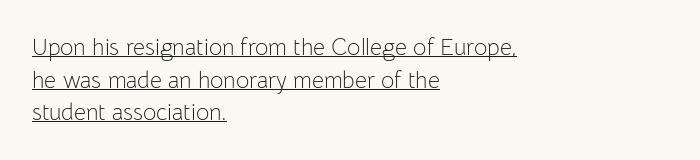
The image shows 23 px text type, upright; set left-aligned, normal line spacing (1.42x), normal letter spacing, underlined.
